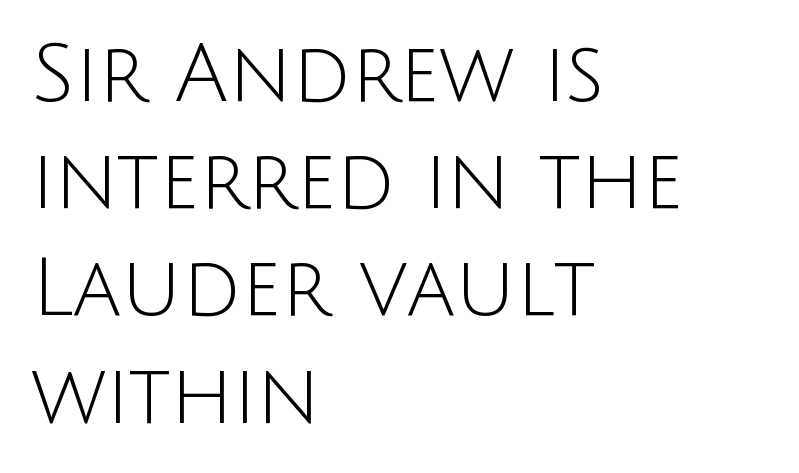
{"serif": "no", "italic": "no", "bold": "no", "weight": "light", "width": "normal", "stroke_contrast": "low", "x_height": "large", "monospaced": "no", "underline": "no", "align": "left", "line_spacing": "normal", "line_spacing_ratio": 1.34, "letter_spacing": "normal", "letter_spacing_em": 0.0, "glyph_px": 80}
